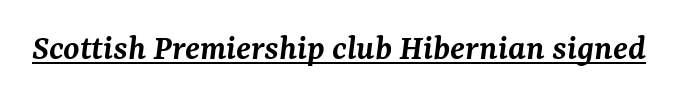
Q: Is the text bold? A: Semi-bold.
Q: Is the text italic (slanted)? A: Yes, it leans right by about 7 degrees.
Q: Is the typeface a serif or a sans-serif typeface? A: Serif.
Q: Is the text underlined? A: Yes.
Q: Is the spacing between letters normal or unusually wide? A: Normal.
Q: Width (condensed, normal, or wide)? A: Normal.
Q: Stroke contrast? A: Medium.
Q: x-height? A: Medium.
Q: Monospaced? A: No.
